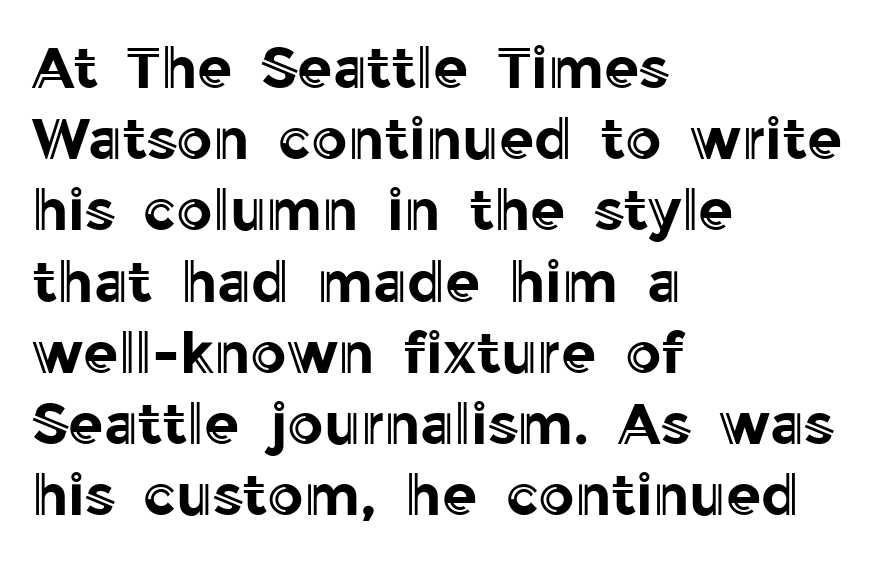
The passage shown is typed in a proportional face where columns would drift. The letterforms sit shoulder to shoulder at normal distance. The words here are not underlined. The passage shown stacks its lines at a standard gap. This rendering uses left alignment, leaving the right contour irregular. The font's upright variant was chosen for this text.
